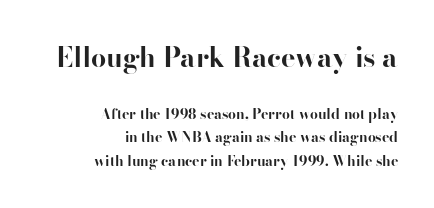
{"italic": "no", "bold": "yes", "underline": "no", "align": "right", "line_spacing": "normal", "line_spacing_ratio": 1.68, "letter_spacing": "normal", "letter_spacing_em": 0.0, "larger_block": "first", "size_ratio": 1.93, "glyph_px": 27}
